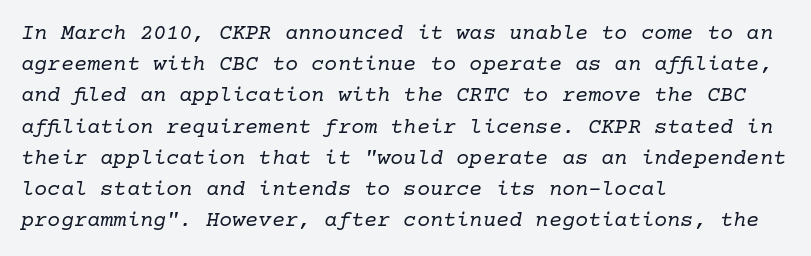
Rule under the text: the space is simply empty. The type is set solid horizontally, with unmodified tracking. Stroke thickness stays within the range of a standard reading face or lighter. Vertically, the passage feels balanced, rows spaced as you'd expect.
